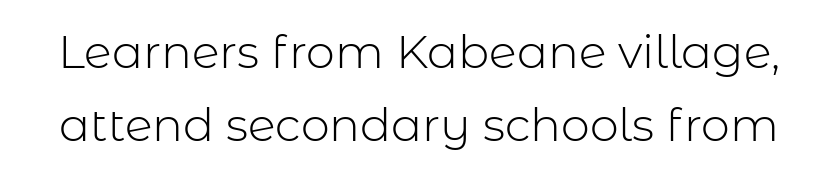
The image shows 46 px light sans-serif type, upright; set normal line spacing (1.59x), normal letter spacing, not underlined; low stroke contrast and a medium x-height.
